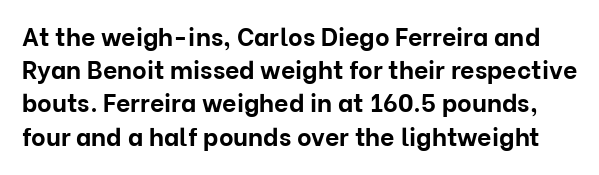
{"italic": "no", "bold": "yes", "underline": "no", "line_spacing": "normal", "line_spacing_ratio": 1.33, "letter_spacing": "normal", "letter_spacing_em": 0.0, "glyph_px": 25}
